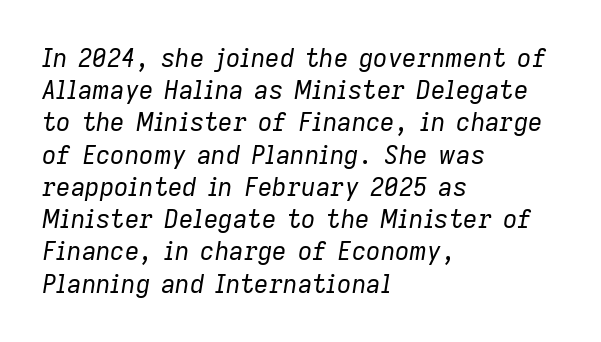
The image shows 25 px text type, italic (leaning right); set left-aligned, normal line spacing (1.29x), normal letter spacing, not underlined.
